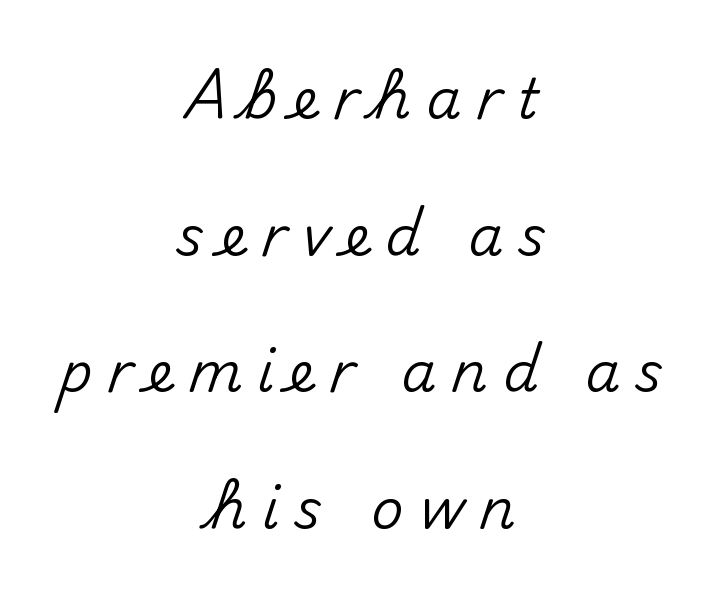
The image shows 56 px sans-serif type; set centered, loose line spacing (2.44x), unusually wide letter spacing (+0.27 em), not underlined; medium stroke contrast and a small x-height.
